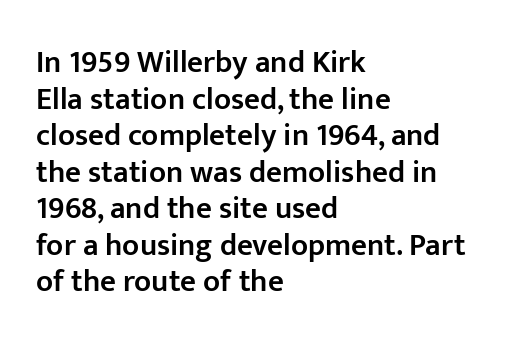
{"serif": "no", "italic": "no", "bold": "semi", "weight": "semibold", "width": "normal", "stroke_contrast": "low", "x_height": "medium", "monospaced": "no", "underline": "no", "align": "left", "line_spacing_ratio": 1.18, "letter_spacing": "normal", "letter_spacing_em": 0.0, "glyph_px": 31}
